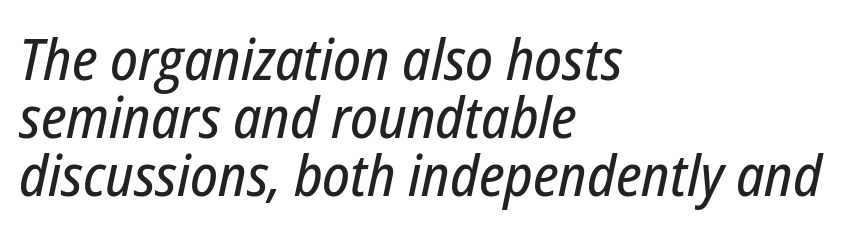
The image shows 57 px condensed type, italic (leaning right); set left-aligned, tight line spacing (1.02x), normal letter spacing, not underlined; low stroke contrast and a medium x-height.
